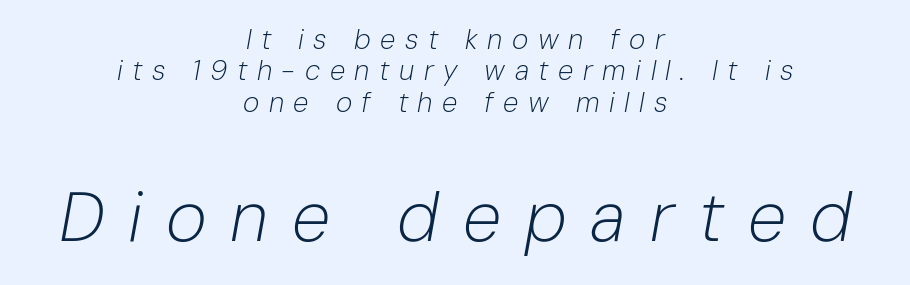
The image shows 70 px light type, italic (leaning right); set centered, tight line spacing (1.12x), unusually wide letter spacing (+0.34 em), not underlined; the second (bottom) block is 2.5x larger; low stroke contrast and a medium x-height.
